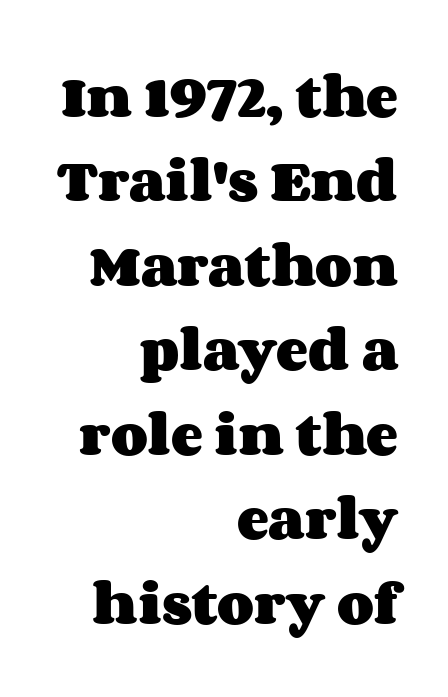
Notice how the stems are strictly vertical — no italics here. Is this a fixed-width face? No — the glyphs have proportional, varying widths. Plenty of ink on the page — the face is bold. The space directly below the letters is spotless. These lines stack with their right ends in a neat column. Observe the ordinary spacing: letters are neighbours, not strangers.
